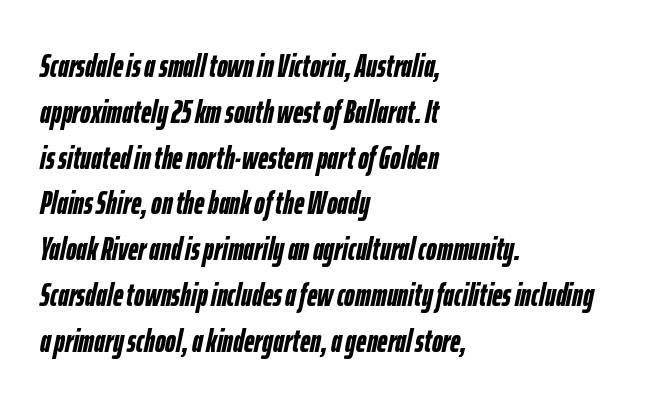
Spacing verdict: proportional, widths tailored to each character. Does the lettering tilt? It does — this is italic. These lines carry a lot of weight — the face is fully bold. Each word holds together tightly as a unit, with standard inter-letter gaps. Compared with a centered layout, this one pins lines to the left instead. Only glyphs here, with clear space below each row.
